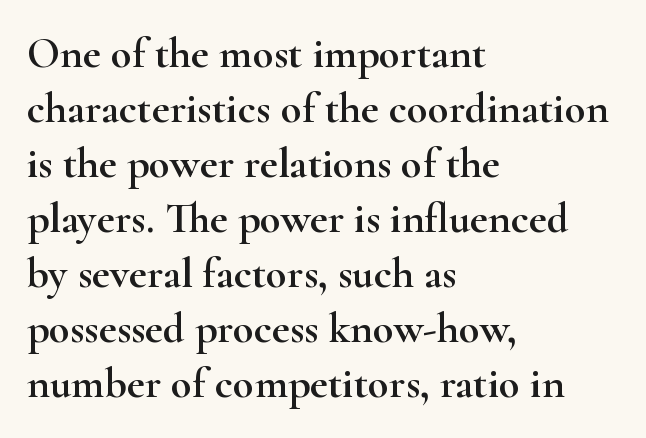
The image shows 43 px wide serif type, upright; set left-aligned, normal line spacing (1.28x), normal letter spacing, not underlined; high stroke contrast and a small x-height.
